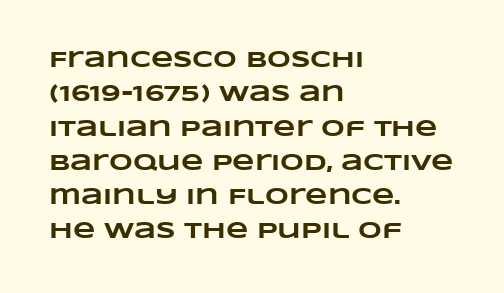
The image shows 23 px bold type; set left-aligned, normal line spacing (1.49x), normal letter spacing, not underlined.
